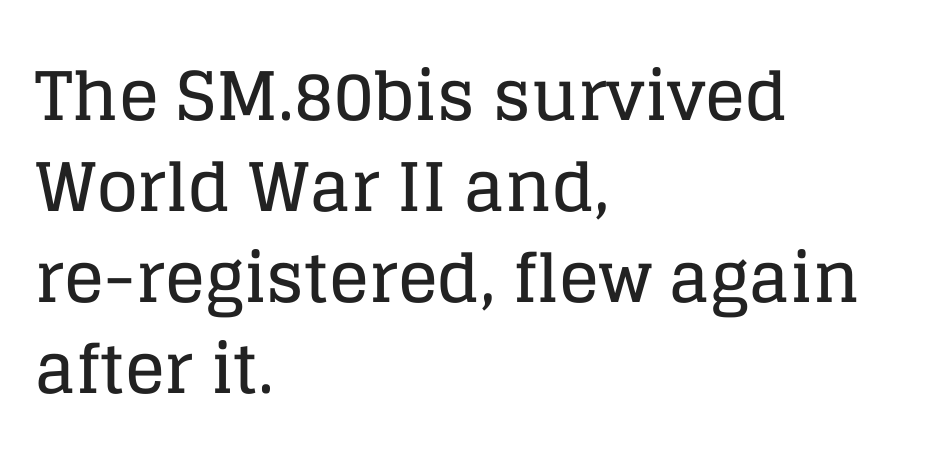
The image shows 67 px serif type, upright; set left-aligned, normal line spacing (1.36x), normal letter spacing, not underlined; low stroke contrast and a large x-height.
